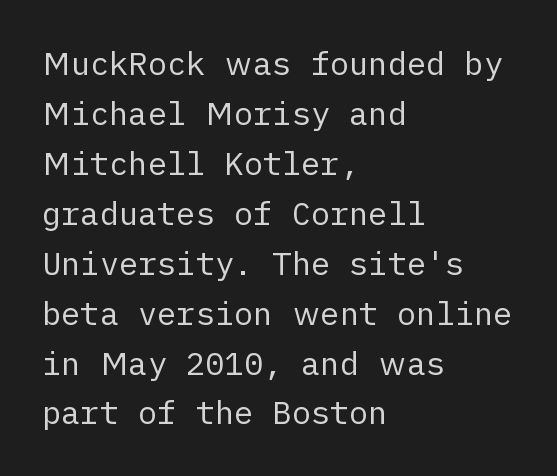
{"serif": "no", "italic": "no", "bold": "no", "weight": "regular", "width": "normal", "stroke_contrast": "low", "x_height": "medium", "underline": "no", "align": "left", "line_spacing": "normal", "line_spacing_ratio": 1.56, "letter_spacing": "normal", "letter_spacing_em": 0.0, "glyph_px": 32}
